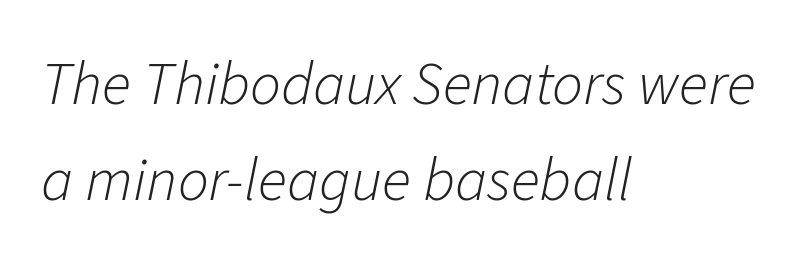
The image shows 61 px light type, italic (leaning right); set left-aligned, normal line spacing (1.57x), normal letter spacing, not underlined; low stroke contrast and a medium x-height.
